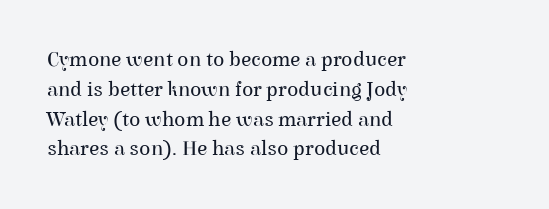
Quick note: interline space is typical. Nothing unusual about the tracking: characters are spaced as the font intends. Unmarked baselines from the first word to the last. No italicization has been applied; the sample stays upright.
